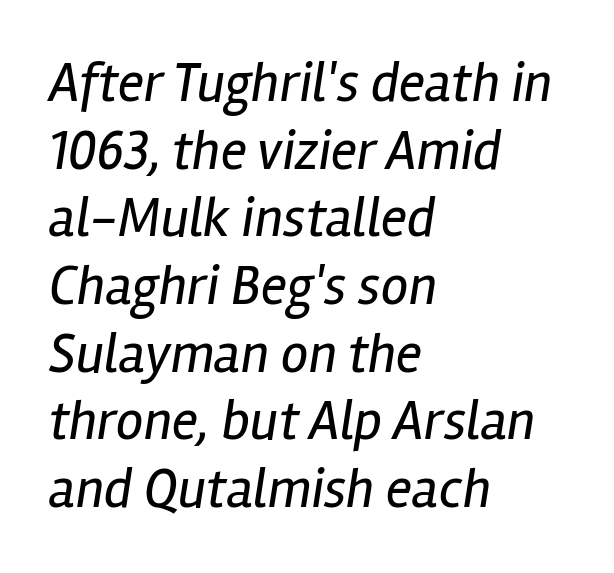
Does the copy run flush right? No — it runs flush left. A clean baseline with only descenders dipping below it. Heaviness? Minimal to ordinary, like unemphasized prose. The rendering uses natural spacing where letterforms have individual widths. The face used here is rendered with its standard letterfit. The lettering tilts uniformly, giving the passage an italic look.
